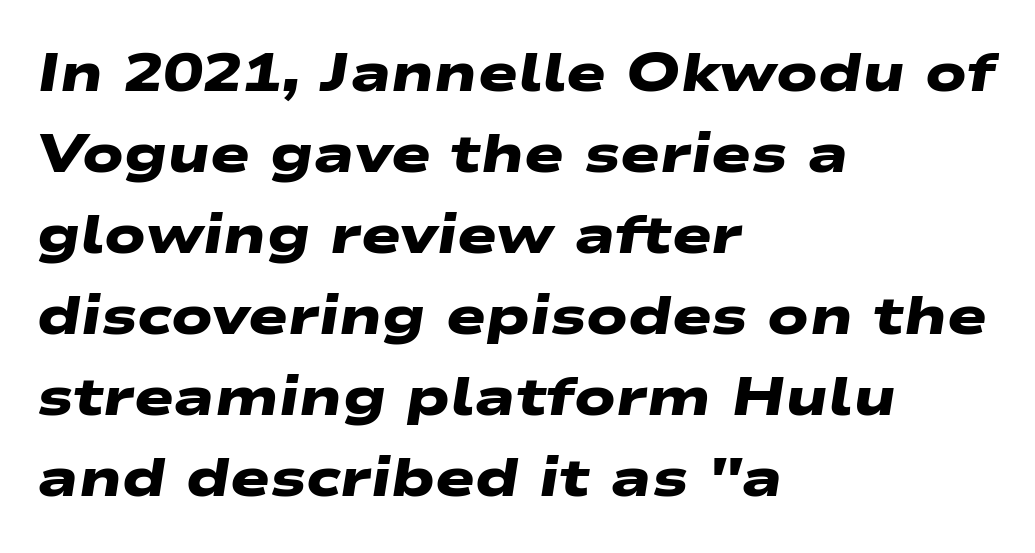
{"serif": "no", "bold": "yes", "weight": "heavy", "width": "wide", "stroke_contrast": "low", "x_height": "medium", "monospaced": "no", "underline": "no", "align": "left", "line_spacing": "normal", "line_spacing_ratio": 1.53, "letter_spacing": "normal", "letter_spacing_em": 0.0, "glyph_px": 53}
